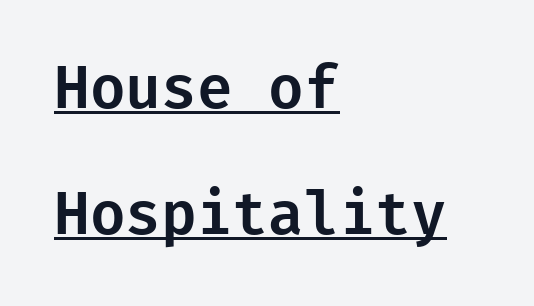
The gaps between neighbouring characters are ordinary and unremarkable. Style check: upright. Is this a sans? Yes — the strokes have no serifs. Line starts are locked; line ends wander.
